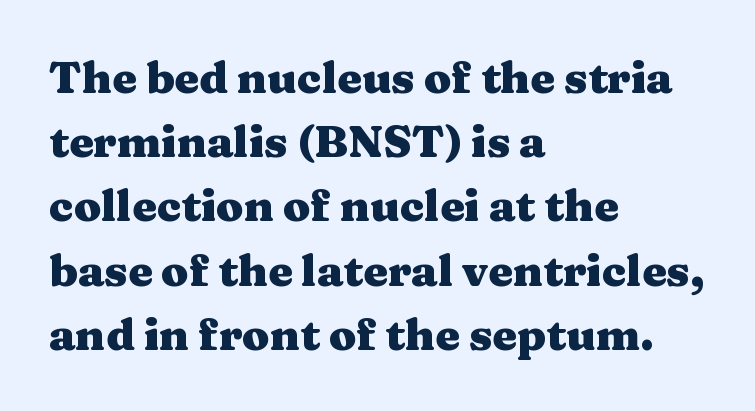
{"serif": "yes", "italic": "no", "bold": "yes", "weight": "heavy", "width": "wide", "stroke_contrast": "medium", "x_height": "medium", "monospaced": "no", "underline": "no", "align": "left", "line_spacing": "normal", "line_spacing_ratio": 1.46, "letter_spacing": "normal", "letter_spacing_em": 0.0, "glyph_px": 44}
